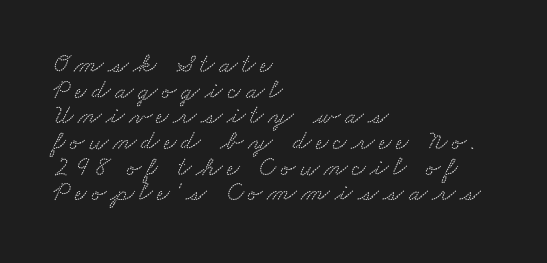
The image shows 27 px text type; set left-aligned, tight line spacing (0.95x), not underlined.
